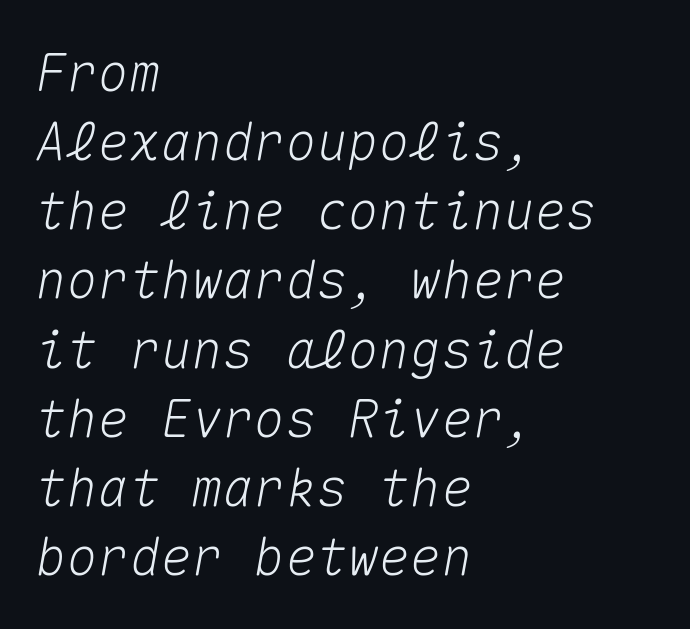
{"italic": "yes", "lean": "right", "slant_degrees": 10, "width": "normal", "stroke_contrast": "medium", "x_height": "medium", "monospaced": "yes", "underline": "no", "align": "left", "line_spacing": "normal", "line_spacing_ratio": 1.33, "letter_spacing": "normal", "letter_spacing_em": 0.0, "glyph_px": 52}
